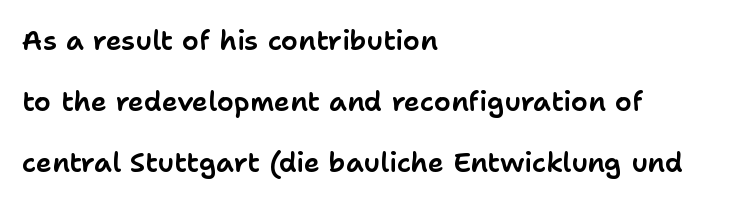
Q: Is the text italic (slanted)? A: No, it is upright.
Q: Is the text underlined? A: No.
Q: How is the paragraph aligned? A: Left-aligned.
Q: Is the spacing between letters normal or unusually wide? A: Normal.
Q: Is the spacing between lines tight, normal or loose? A: Loose.
